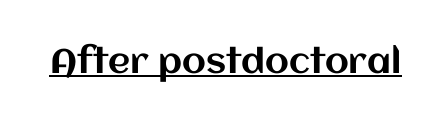
Q: Is the text italic (slanted)? A: No, it is upright.
Q: Is the text underlined? A: Yes.
Q: Is the spacing between letters normal or unusually wide? A: Normal.
Q: Width (condensed, normal, or wide)? A: Normal.
Q: Stroke contrast? A: Medium.
Q: x-height? A: Large.
Q: Monospaced? A: No.
